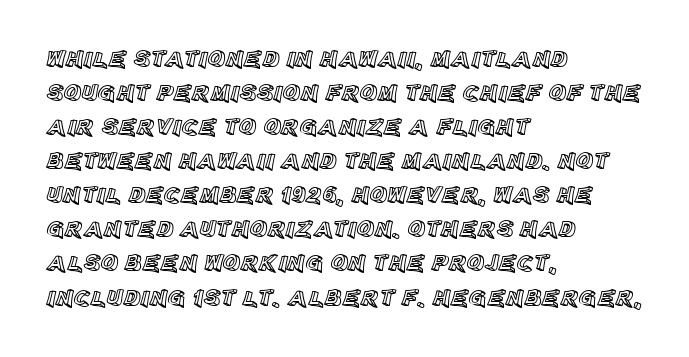
{"underline": "no", "align": "left", "line_spacing": "normal", "line_spacing_ratio": 1.42, "letter_spacing": "normal", "letter_spacing_em": 0.0, "glyph_px": 24}
